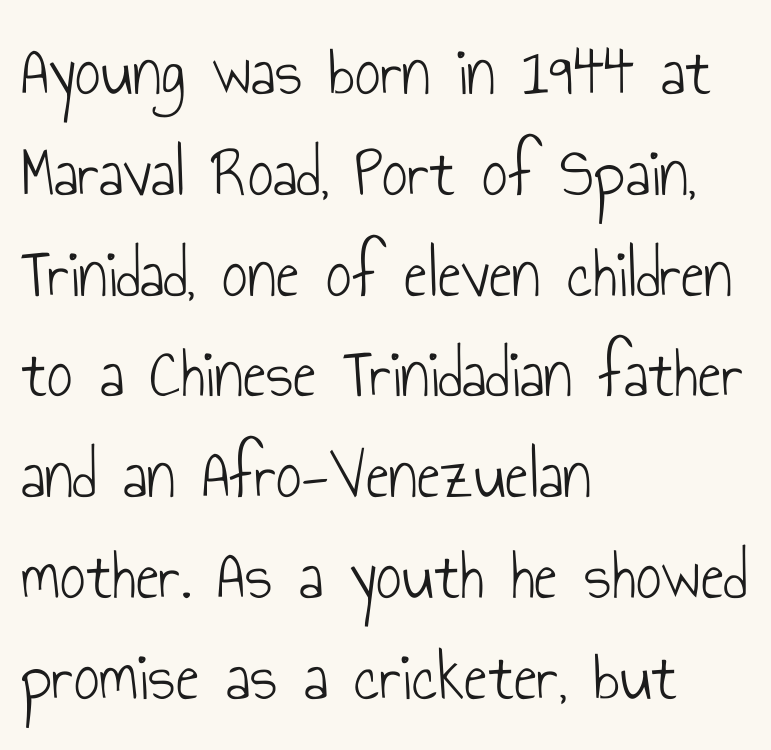
The image shows 71 px light, condensed sans-serif type, upright; set left-aligned, normal line spacing (1.42x), normal letter spacing, not underlined; low stroke contrast and a small x-height.
